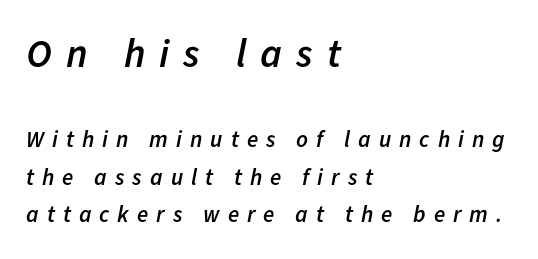
The letters are slanted; this is an italic face. The words here are not underlined. Think of a printed novel: that variable character pitch is what you see here. What stands out about the letter spacing? Its width — letters are far apart. The rendering anchors every line to the left-hand side.
